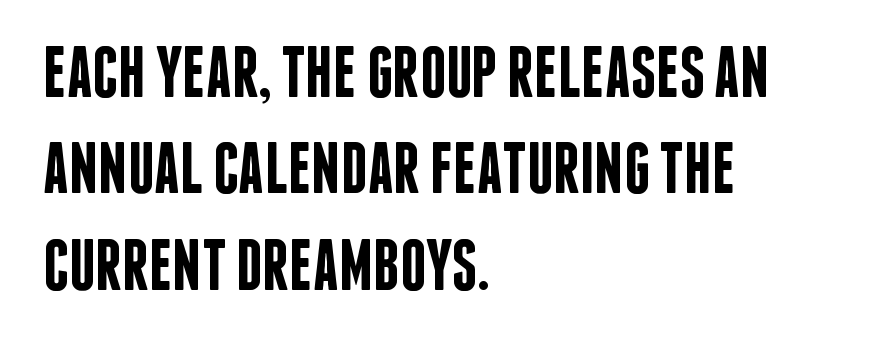
{"serif": "no", "italic": "no", "bold": "semi", "weight": "semibold", "width": "condensed", "stroke_contrast": "low", "x_height": "large", "monospaced": "no", "underline": "no", "align": "left", "line_spacing": "normal", "line_spacing_ratio": 1.34, "letter_spacing": "normal", "letter_spacing_em": 0.0, "glyph_px": 72}
